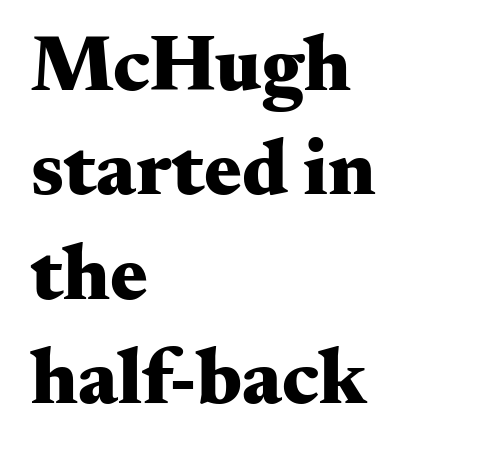
The image shows 79 px heavy, wide serif type, upright; set left-aligned, normal line spacing (1.32x), normal letter spacing, not underlined; medium stroke contrast and a small x-height.
